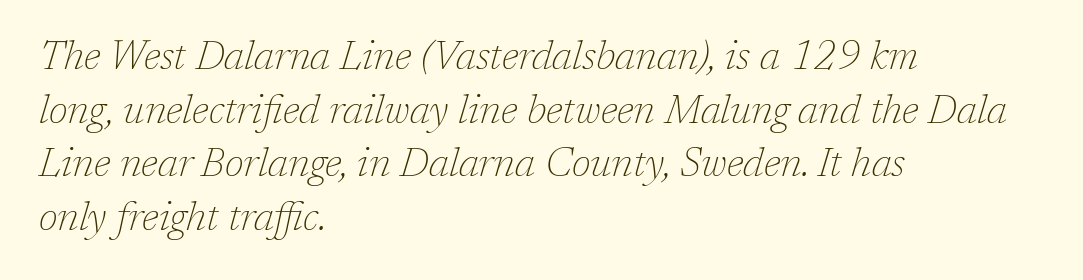
The image shows 40 px thin serif type, italic (leaning right); set left-aligned, normal line spacing (1.34x), normal letter spacing, not underlined; low stroke contrast and a medium x-height.
